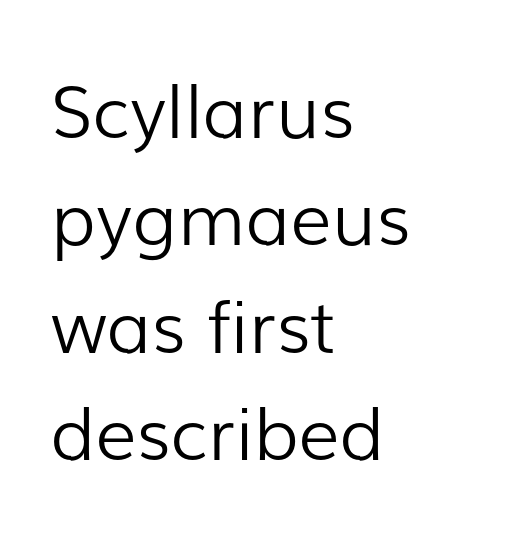
{"serif": "no", "italic": "no", "bold": "no", "weight": "light", "width": "normal", "stroke_contrast": "low", "x_height": "medium", "monospaced": "no", "underline": "no", "align": "left", "line_spacing": "normal", "line_spacing_ratio": 1.47, "letter_spacing": "normal", "letter_spacing_em": 0.0, "glyph_px": 73}
